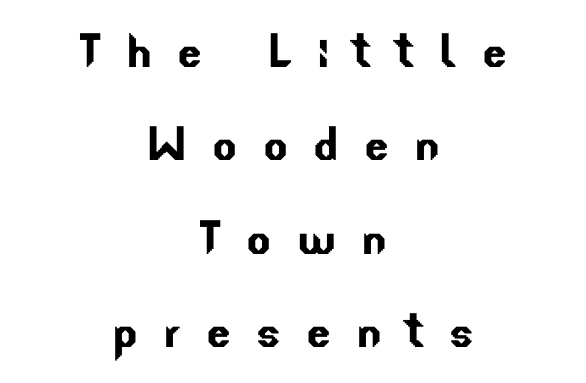
Each letter's strokes conclude bluntly, with no projecting serifs. One glance says typical: line gaps are just what's usual. Both edges are ragged and mirror each other, which tells us the setting is centered. Unmarked baselines from the first word to the last.
